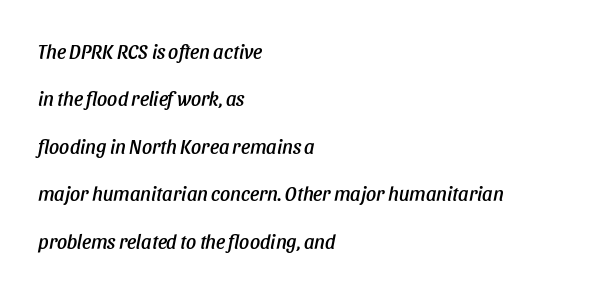
Slanted lettering throughout. You could fit nearly another row in the gap between these rows. Inter-character spacing is left at the font's built-in metrics. Anything drawn beneath the words? Only blank space. These lines are set flush left with a ragged right edge.
